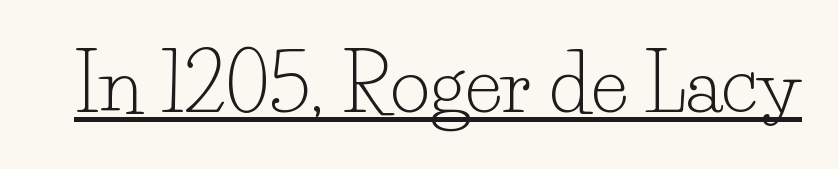
{"serif": "yes", "italic": "no", "bold": "no", "weight": "light", "width": "normal", "stroke_contrast": "low", "x_height": "small", "monospaced": "no", "underline": "yes", "letter_spacing": "normal", "letter_spacing_em": 0.0, "glyph_px": 77}
